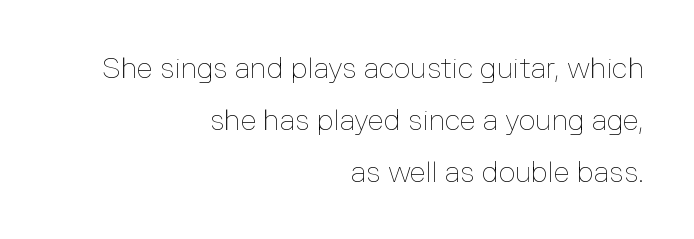
Q: Is the text bold? A: No.
Q: Is the text italic (slanted)? A: No, it is upright.
Q: Is the text underlined? A: No.
Q: How is the paragraph aligned? A: Right-aligned.
Q: Is the spacing between letters normal or unusually wide? A: Normal.
Q: Width (condensed, normal, or wide)? A: Normal.
Q: Stroke contrast? A: Low.
Q: x-height? A: Medium.
Q: Monospaced? A: No.
